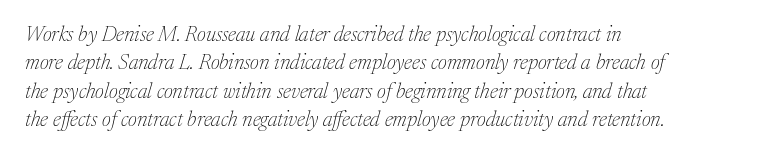
{"italic": "yes", "lean": "right", "slant_degrees": 17, "bold": "no", "underline": "no", "align": "left", "line_spacing": "normal", "line_spacing_ratio": 1.35, "letter_spacing": "normal", "letter_spacing_em": 0.0, "glyph_px": 21}
